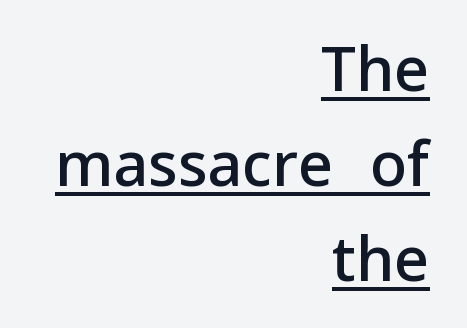
{"serif": "no", "italic": "no", "bold": "semi", "weight": "semibold", "width": "normal", "stroke_contrast": "low", "x_height": "medium", "monospaced": "no", "underline": "yes", "align": "right", "line_spacing": "normal", "line_spacing_ratio": 1.56, "letter_spacing": "normal", "letter_spacing_em": 0.0, "glyph_px": 61}
